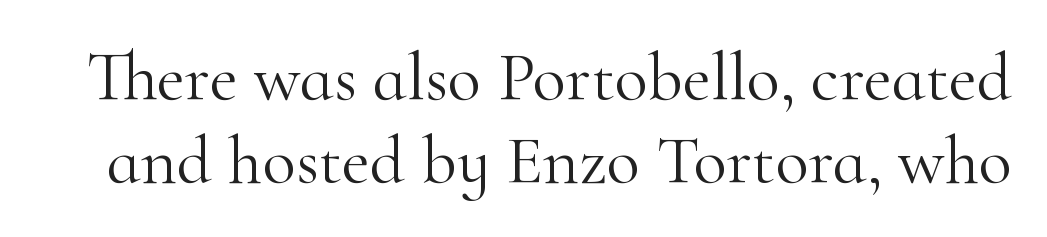
The image shows 69 px light serif type, upright; set line spacing 1.2x, normal letter spacing, not underlined; high stroke contrast and a small x-height.
